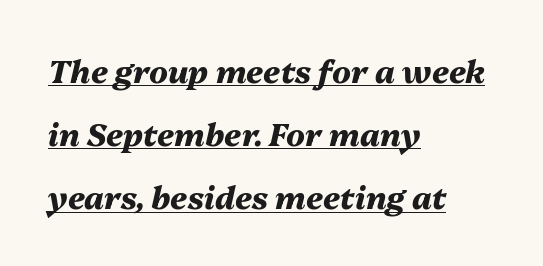
{"italic": "yes", "lean": "right", "slant_degrees": 13, "bold": "yes", "weight": "heavy", "width": "normal", "stroke_contrast": "medium", "x_height": "medium", "monospaced": "no", "underline": "yes", "align": "left", "line_spacing": "loose", "line_spacing_ratio": 2.04, "letter_spacing": "normal", "letter_spacing_em": 0.0, "glyph_px": 31}
